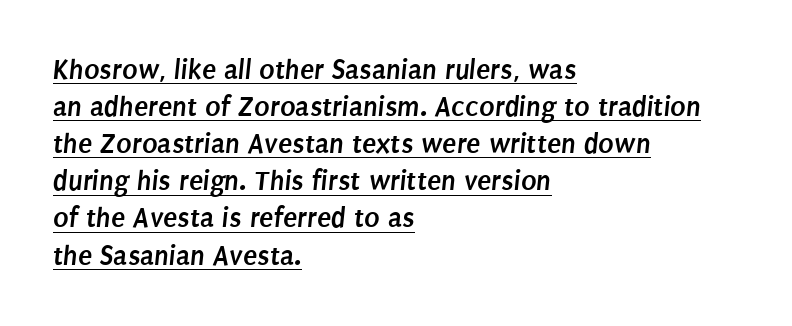
{"serif": "no", "bold": "yes", "weight": "semibold", "width": "condensed", "stroke_contrast": "low", "x_height": "large", "monospaced": "no", "underline": "yes", "align": "left", "line_spacing": "normal", "line_spacing_ratio": 1.28, "letter_spacing": "normal", "letter_spacing_em": 0.0, "glyph_px": 29}
